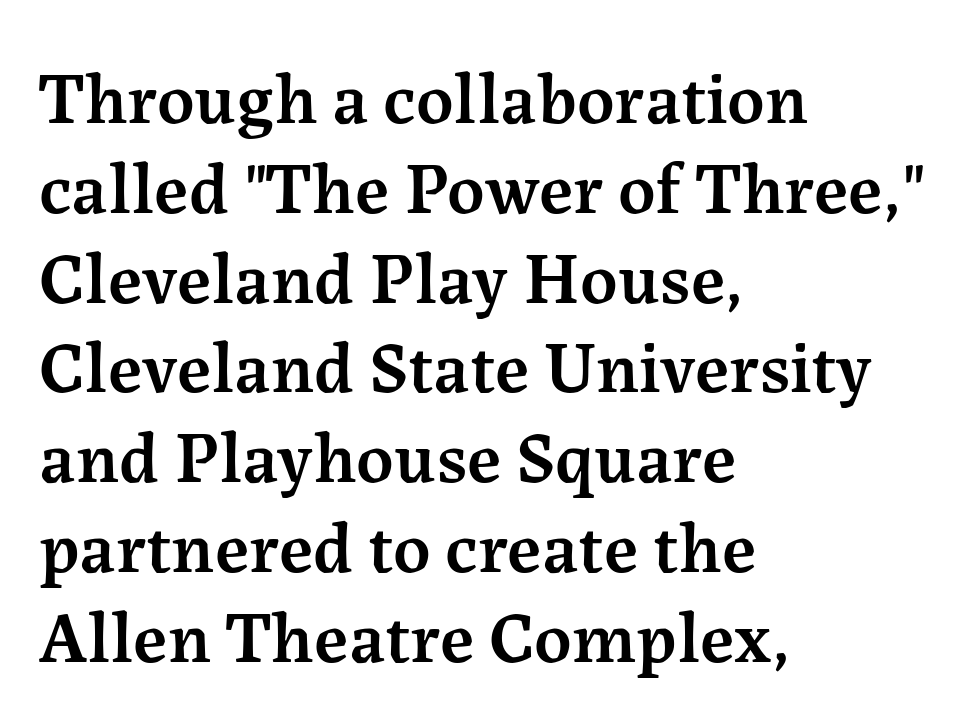
The image shows 73 px semibold serif type, upright; set left-aligned, line spacing 1.23x, normal letter spacing, not underlined; medium stroke contrast and a medium x-height.
